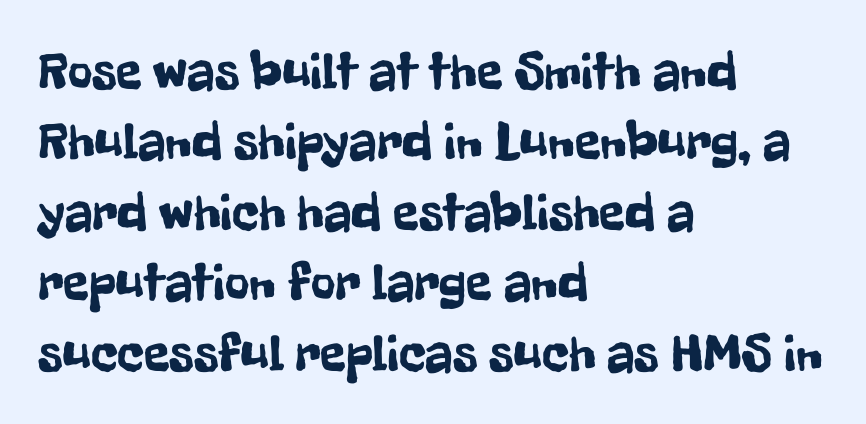
Bare-footed words on every line. No extra tracking has been applied to these lines. Serif or sans? Sans — the stroke terminals are bare. It's the straight-up-and-down kind of type. A classic flush-left, rag-right setting is used for this passage. The letters advance in unequal steps, a hallmark of proportional type.
